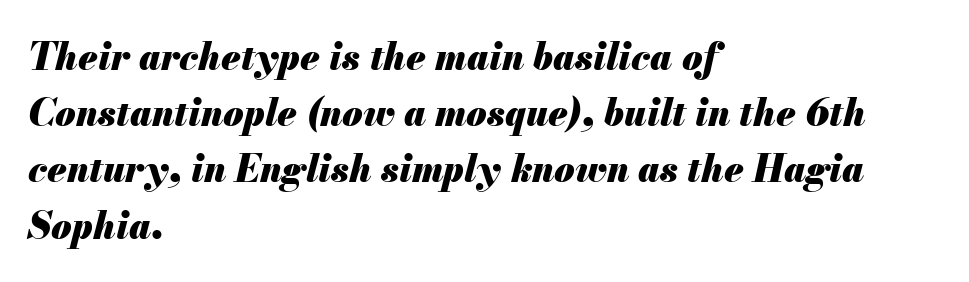
Q: Is the text bold? A: Yes.
Q: Is the text italic (slanted)? A: Yes, it leans right by about 13 degrees.
Q: Is the text underlined? A: No.
Q: How is the paragraph aligned? A: Left-aligned.
Q: Is the spacing between letters normal or unusually wide? A: Normal.
Q: Is the spacing between lines tight, normal or loose? A: Normal.
Q: Width (condensed, normal, or wide)? A: Normal.
Q: Stroke contrast? A: Medium.
Q: x-height? A: Small.
Q: Monospaced? A: No.
